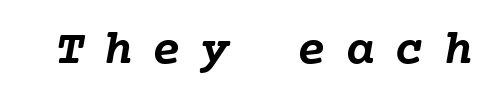
The image shows 49 px semibold type, monospaced; set unusually wide letter spacing (+0.39 em), not underlined; low stroke contrast and a medium x-height.
